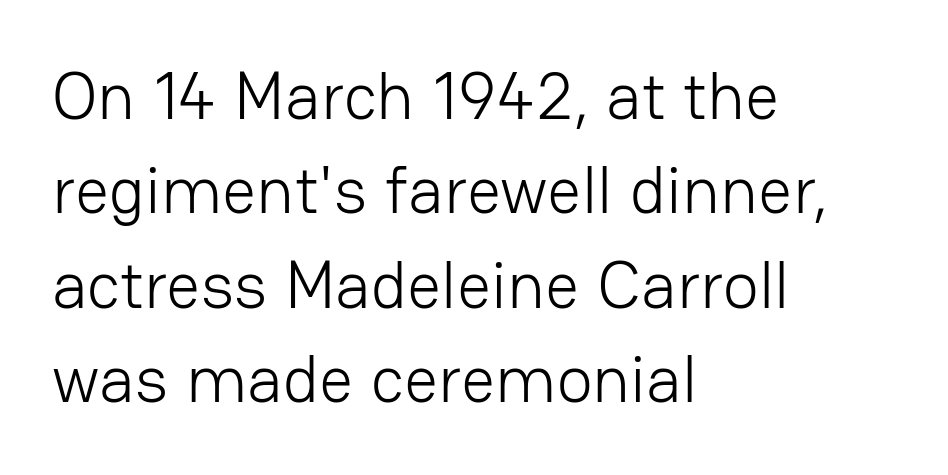
Spacing verdict: proportional, widths tailored to each character. Nobody touched the tracking dial on this one. These glyphs show unthickened strokes, regular width or finer. Are there feet on the stems? There aren't — it's a sans. Teacher's note: observe the even left margin — that is flush-left alignment.
